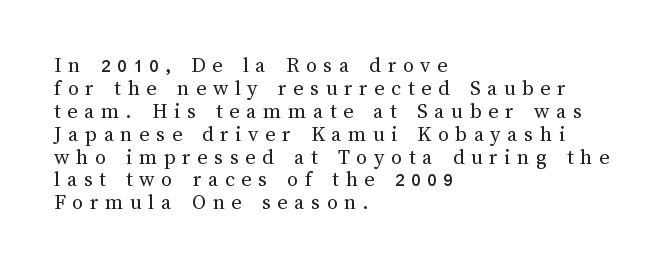
The image shows 22 px text type, upright; set left-aligned, tight line spacing (1.04x), unusually wide letter spacing (+0.3 em), not underlined.
